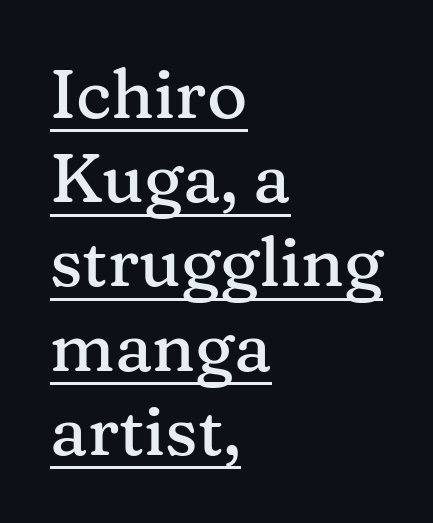
The image shows 69 px serif type, upright; set left-aligned, line spacing 1.22x, normal letter spacing, underlined; medium stroke contrast and a medium x-height.
